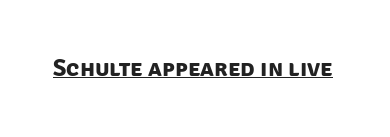
The image shows 24 px bold type; set normal letter spacing, underlined.
